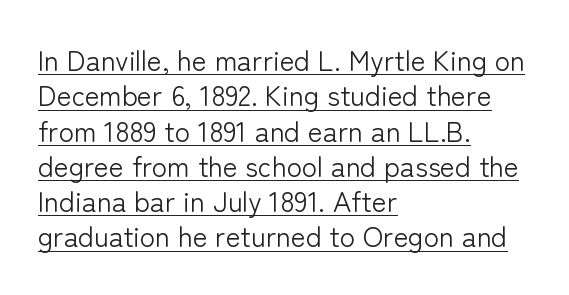
Q: Is the text bold? A: No.
Q: Is the text italic (slanted)? A: No, it is upright.
Q: Is the typeface a serif or a sans-serif typeface? A: Sans-serif.
Q: Is the text underlined? A: Yes.
Q: How is the paragraph aligned? A: Left-aligned.
Q: Is the spacing between letters normal or unusually wide? A: Normal.
Q: Is the spacing between lines tight, normal or loose? A: Normal.
Q: Width (condensed, normal, or wide)? A: Normal.
Q: Stroke contrast? A: Low.
Q: x-height? A: Medium.
Q: Monospaced? A: No.
